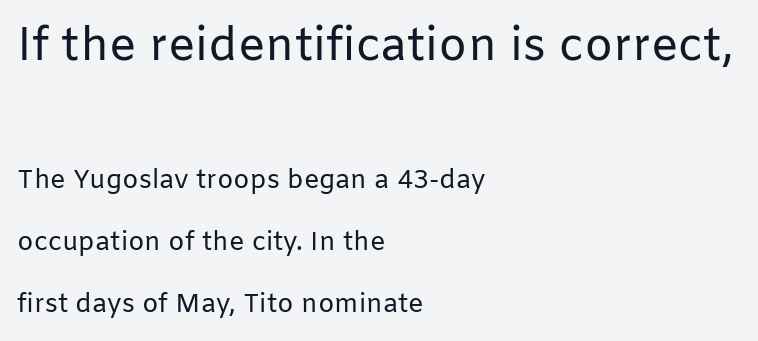
The image shows 46 px regular-weight sans-serif type, upright; set left-aligned, loose line spacing (2.38x), normal letter spacing, not underlined; the first (top) block is 1.77x larger; low stroke contrast and a medium x-height.
